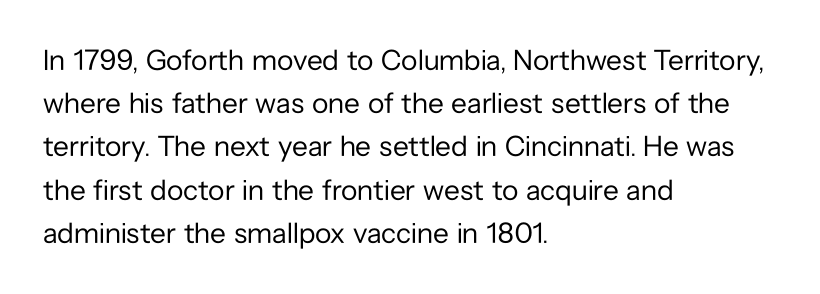
{"serif": "no", "italic": "no", "bold": "no", "weight": "regular", "width": "normal", "stroke_contrast": "low", "x_height": "medium", "monospaced": "no", "underline": "no", "align": "left", "line_spacing": "normal", "line_spacing_ratio": 1.49, "letter_spacing": "normal", "letter_spacing_em": 0.0, "glyph_px": 29}
